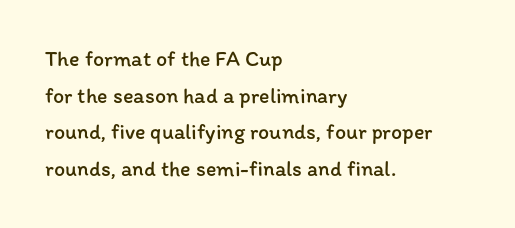
On a weight scale, this lands at 450 or below. Every row of glyphs begins at an identical x-position on the left. A typesetter would call this zero additional tracking. The specimen reads as upright at a glance. If you measured baseline to baseline, you'd find a middling distance. Lines of text with bare space underneath.
